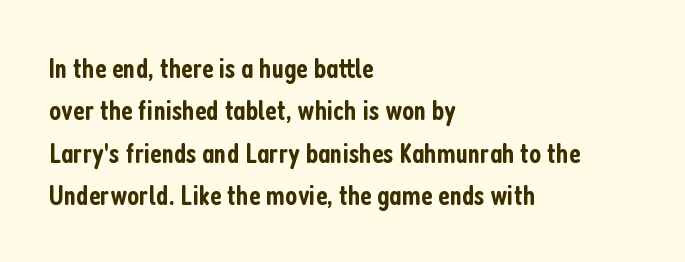
{"serif": "no", "italic": "no", "bold": "semi", "weight": "semibold", "width": "condensed", "stroke_contrast": "low", "x_height": "medium", "monospaced": "no", "underline": "no", "align": "left", "line_spacing": "normal", "line_spacing_ratio": 1.46, "letter_spacing": "normal", "letter_spacing_em": 0.0, "glyph_px": 29}
